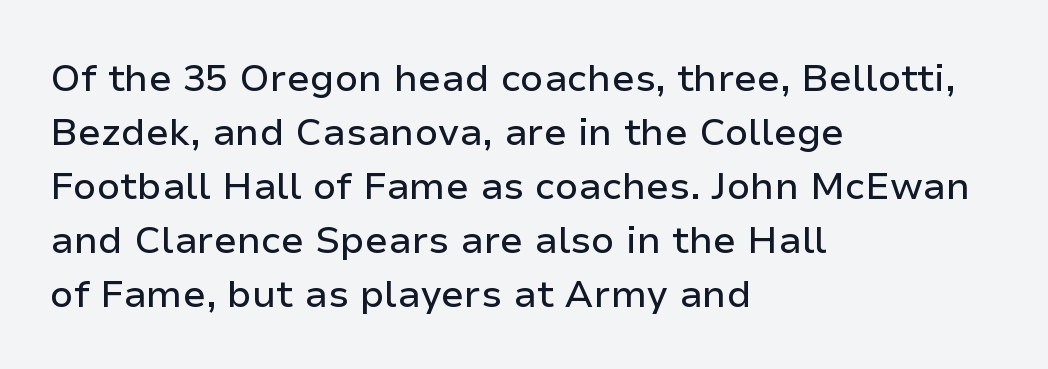
{"serif": "no", "italic": "no", "width": "normal", "stroke_contrast": "low", "x_height": "medium", "monospaced": "no", "underline": "no", "align": "left", "line_spacing": "normal", "line_spacing_ratio": 1.42, "letter_spacing": "normal", "letter_spacing_em": 0.0, "glyph_px": 38}
